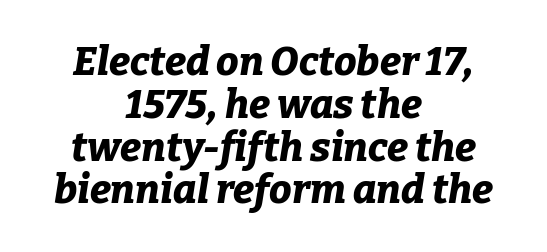
Is the letter spacing exaggerated? No — it looks like the ordinary default. The face used here has the dense, thick strokes of a bold. The paragraph shown floats in the horizontal middle. The string is rendered with underlining switched off.
